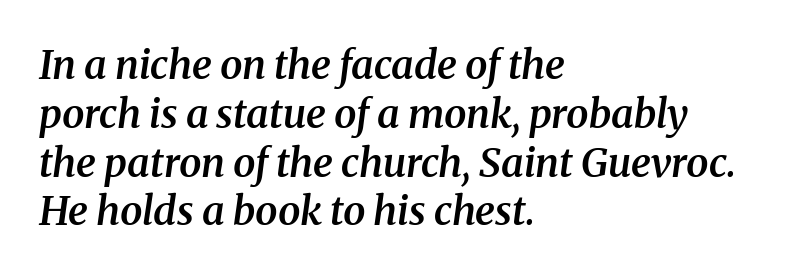
{"serif": "yes", "italic": "yes", "lean": "right", "slant_degrees": 8, "bold": "semi", "weight": "semibold", "width": "normal", "stroke_contrast": "medium", "x_height": "medium", "monospaced": "no", "underline": "no", "align": "left", "line_spacing_ratio": 1.22, "letter_spacing": "normal", "letter_spacing_em": 0.0, "glyph_px": 40}
